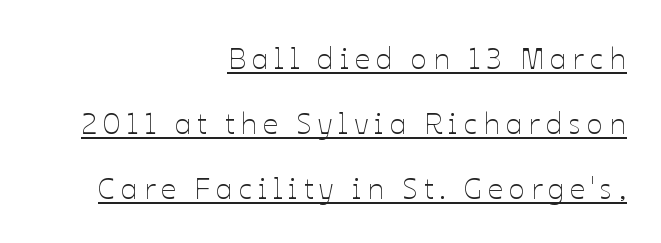
Q: Is the text bold? A: No.
Q: Is the text italic (slanted)? A: No, it is upright.
Q: Is the text underlined? A: Yes.
Q: How is the paragraph aligned? A: Right-aligned.
Q: Is the spacing between letters normal or unusually wide? A: Unusually wide.
Q: Is the spacing between lines tight, normal or loose? A: Loose.
Q: Width (condensed, normal, or wide)? A: Normal.
Q: Stroke contrast? A: Low.
Q: x-height? A: Medium.
Q: Monospaced? A: No.
